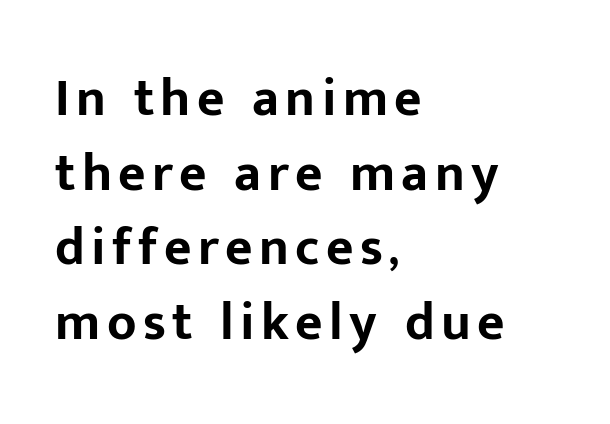
The letters advance in unequal steps, a hallmark of proportional type. You can tell from the bare stems that sans-serif type was used. A typesetter would call this leading conventional body-copy spacing. Check under the words: just untouched page. The sample has been set heavy, in full bold.
